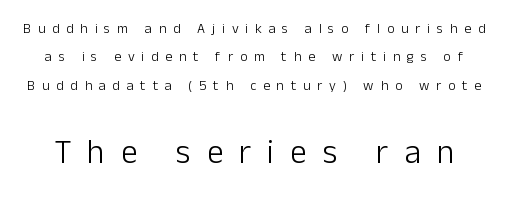
Looks like regular typesetting: each glyph gets only the width it needs. The lettering stays uniformly vertical, giving the passage a roman look. These glyphs show unthickened strokes, regular width or finer. Honestly, the rows look like they've been pulled way apart.
